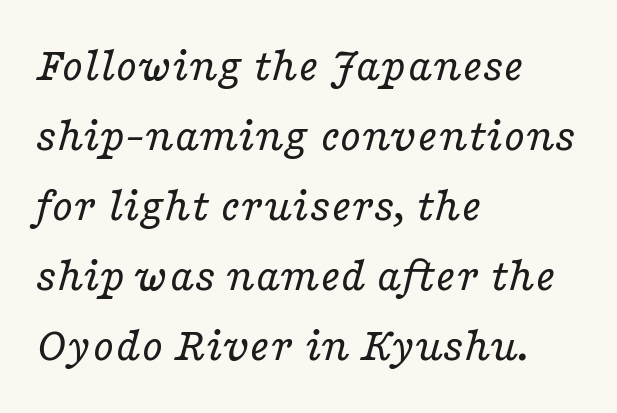
Q: Is the text bold? A: No.
Q: Is the text italic (slanted)? A: Yes, it leans right by about 16 degrees.
Q: Is the typeface a serif or a sans-serif typeface? A: Serif.
Q: Is the text underlined? A: No.
Q: How is the paragraph aligned? A: Left-aligned.
Q: Is the spacing between letters normal or unusually wide? A: Normal.
Q: Is the spacing between lines tight, normal or loose? A: Normal.
Q: Width (condensed, normal, or wide)? A: Wide.
Q: Stroke contrast? A: Low.
Q: x-height? A: Medium.
Q: Monospaced? A: No.
